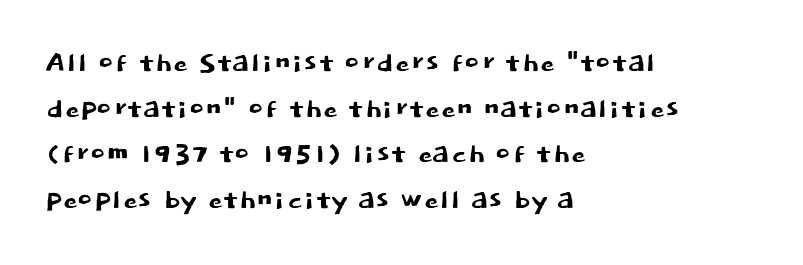
Q: Is the text italic (slanted)? A: No, it is upright.
Q: Is the typeface a serif or a sans-serif typeface? A: Sans-serif.
Q: Is the text underlined? A: No.
Q: How is the paragraph aligned? A: Left-aligned.
Q: Is the spacing between letters normal or unusually wide? A: Normal.
Q: Is the spacing between lines tight, normal or loose? A: Normal.
Q: Width (condensed, normal, or wide)? A: Normal.
Q: Stroke contrast? A: Low.
Q: x-height? A: Large.
Q: Monospaced? A: No.
